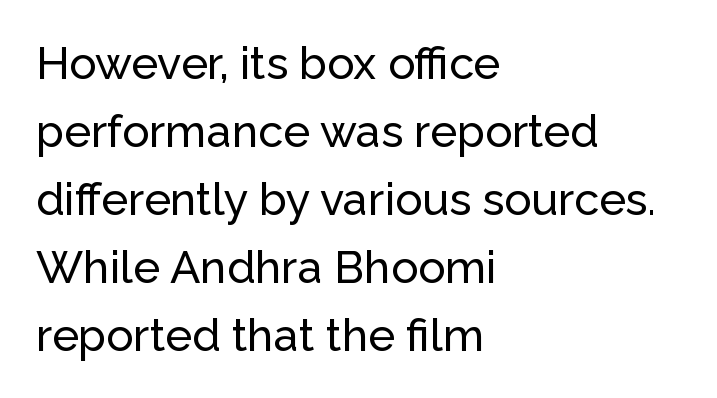
{"serif": "no", "italic": "no", "width": "normal", "stroke_contrast": "low", "x_height": "medium", "monospaced": "no", "underline": "no", "align": "left", "line_spacing": "normal", "line_spacing_ratio": 1.51, "letter_spacing": "normal", "letter_spacing_em": 0.0, "glyph_px": 45}
